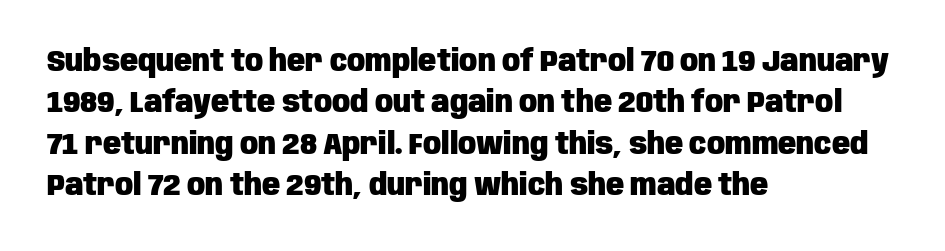
Q: Is the text bold? A: Yes.
Q: Is the text italic (slanted)? A: No, it is upright.
Q: Is the typeface a serif or a sans-serif typeface? A: Sans-serif.
Q: Is the text underlined? A: No.
Q: How is the paragraph aligned? A: Left-aligned.
Q: Is the spacing between letters normal or unusually wide? A: Normal.
Q: Is the spacing between lines tight, normal or loose? A: Normal.
Q: Width (condensed, normal, or wide)? A: Condensed.
Q: Stroke contrast? A: Low.
Q: x-height? A: Large.
Q: Monospaced? A: No.
